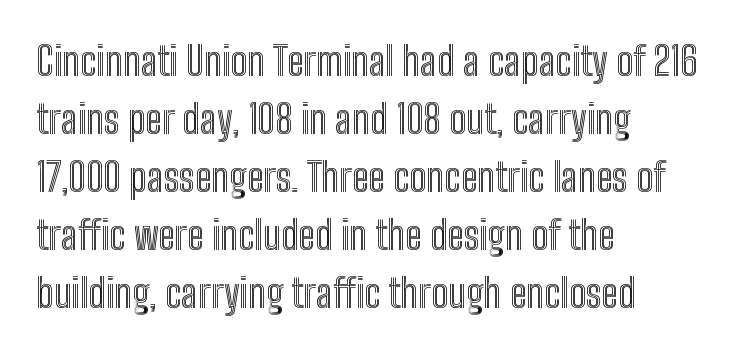
Q: Is the text italic (slanted)? A: No, it is upright.
Q: Is the text underlined? A: No.
Q: How is the paragraph aligned? A: Left-aligned.
Q: Is the spacing between letters normal or unusually wide? A: Normal.
Q: Is the spacing between lines tight, normal or loose? A: Normal.
Q: Width (condensed, normal, or wide)? A: Condensed.
Q: x-height? A: Medium.
Q: Monospaced? A: No.
